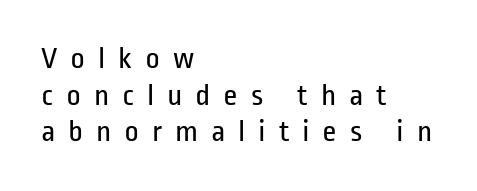
Q: Is the text bold? A: No.
Q: Is the text italic (slanted)? A: No, it is upright.
Q: Is the typeface a serif or a sans-serif typeface? A: Sans-serif.
Q: Is the text underlined? A: No.
Q: How is the paragraph aligned? A: Left-aligned.
Q: Is the spacing between letters normal or unusually wide? A: Unusually wide.
Q: Width (condensed, normal, or wide)? A: Condensed.
Q: Stroke contrast? A: Low.
Q: x-height? A: Medium.
Q: Monospaced? A: No.
